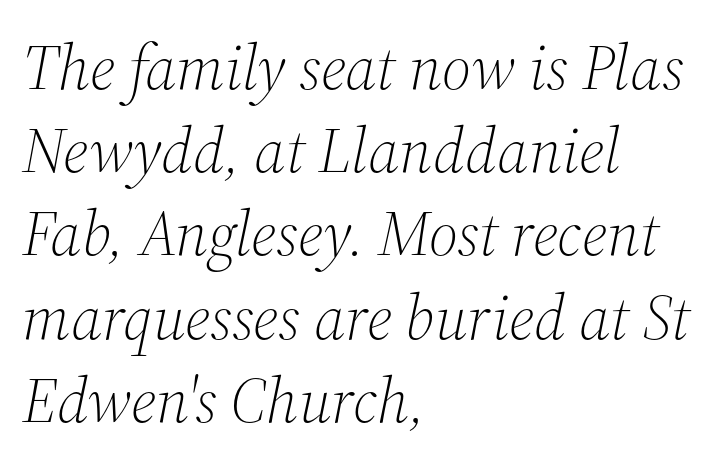
The image shows 64 px light serif type, italic (leaning right); set left-aligned, normal line spacing (1.3x), normal letter spacing, not underlined; medium stroke contrast and a medium x-height.
